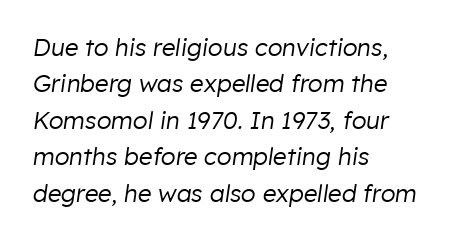
{"italic": "yes", "lean": "right", "slant_degrees": 8, "bold": "no", "underline": "no", "align": "left", "line_spacing": "normal", "line_spacing_ratio": 1.52, "letter_spacing": "normal", "letter_spacing_em": 0.0, "glyph_px": 24}
